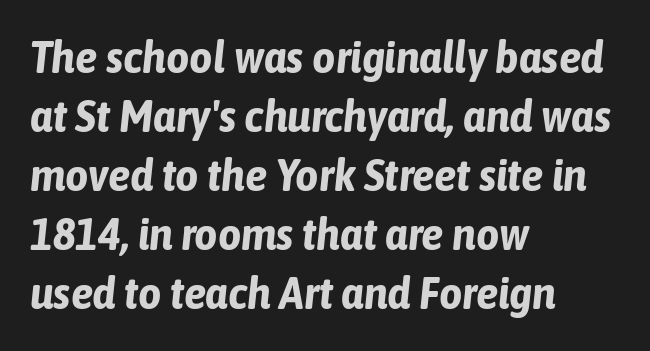
The image shows 45 px bold, condensed type, italic (leaning right); set left-aligned, normal line spacing (1.31x), normal letter spacing, not underlined; low stroke contrast and a medium x-height.
